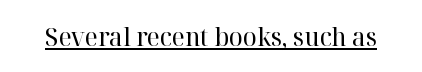
Q: Is the text bold? A: No.
Q: Is the text italic (slanted)? A: No, it is upright.
Q: Is the text underlined? A: Yes.
Q: Is the spacing between letters normal or unusually wide? A: Normal.
